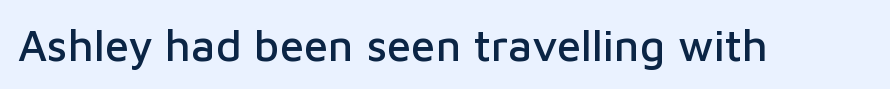
{"serif": "no", "italic": "no", "width": "normal", "stroke_contrast": "low", "x_height": "medium", "monospaced": "no", "underline": "no", "letter_spacing": "normal", "letter_spacing_em": 0.0, "glyph_px": 44}
